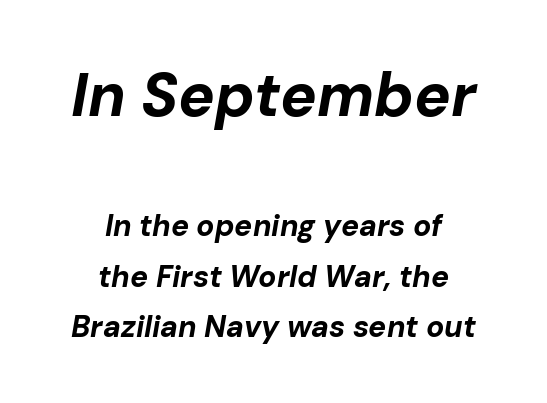
The image shows 61 px bold type, italic (leaning right); set centered, normal line spacing (1.68x), normal letter spacing, not underlined; the first (top) block is 2.03x larger; low stroke contrast and a medium x-height.
